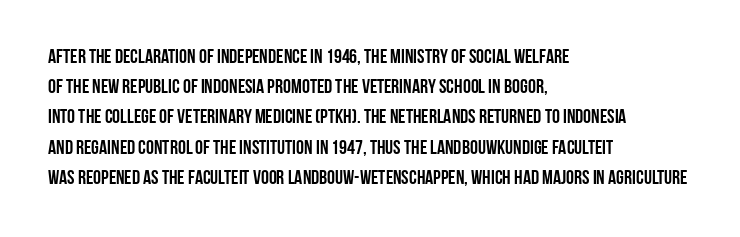
{"italic": "no", "underline": "no", "align": "left", "line_spacing": "normal", "line_spacing_ratio": 1.51, "letter_spacing": "normal", "letter_spacing_em": 0.0, "glyph_px": 20}
